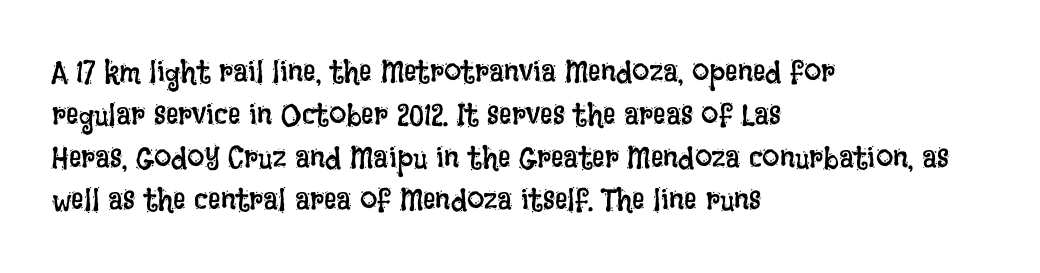
Interline gaps are of average width in this sample. Descenders hang freely into open space. Is the letter spacing exaggerated? No — it looks like the ordinary default. The weight would be labelled regular, book, light, or lighter still. Horizontally, the lines are justified to the leading edge only. Spacing verdict: proportional, widths tailored to each character.
